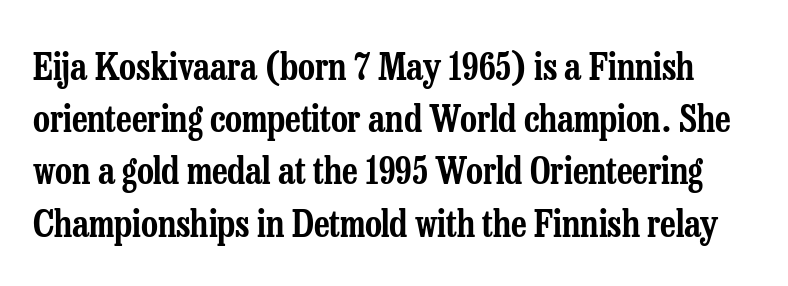
The image shows 37 px condensed serif type, upright; set normal line spacing (1.41x), normal letter spacing, not underlined; low stroke contrast and a medium x-height.
